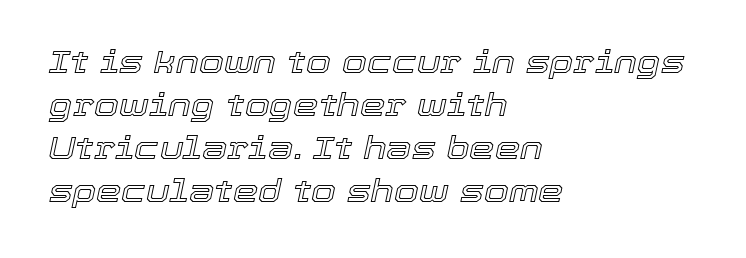
{"italic": "yes", "lean": "right", "slant_degrees": 12, "width": "normal", "x_height": "medium", "monospaced": "no", "underline": "no", "align": "left", "line_spacing": "normal", "line_spacing_ratio": 1.34, "letter_spacing": "normal", "letter_spacing_em": 0.0, "glyph_px": 32}
